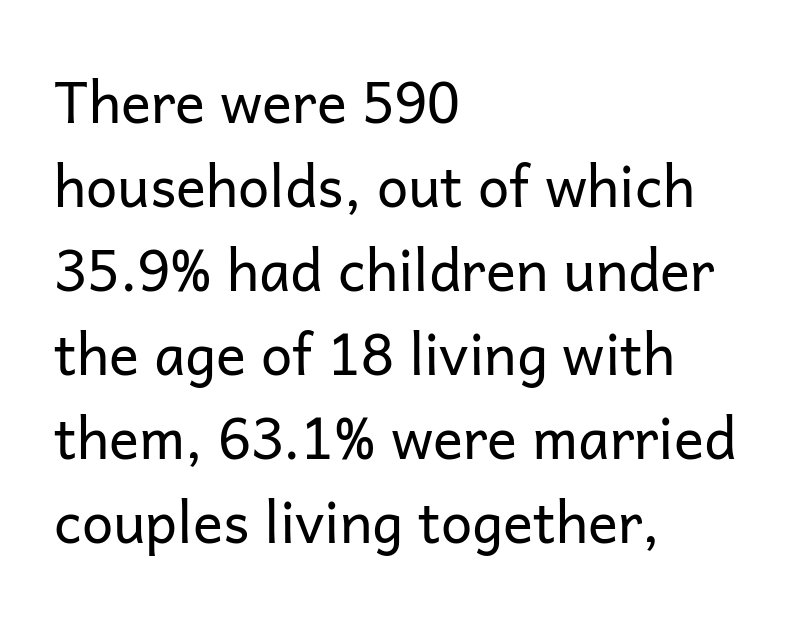
Q: Is the text bold? A: No.
Q: Is the text italic (slanted)? A: No, it is upright.
Q: Is the typeface a serif or a sans-serif typeface? A: Sans-serif.
Q: Is the text underlined? A: No.
Q: How is the paragraph aligned? A: Left-aligned.
Q: Is the spacing between letters normal or unusually wide? A: Normal.
Q: Is the spacing between lines tight, normal or loose? A: Normal.
Q: Width (condensed, normal, or wide)? A: Normal.
Q: Stroke contrast? A: Low.
Q: x-height? A: Medium.
Q: Monospaced? A: No.
